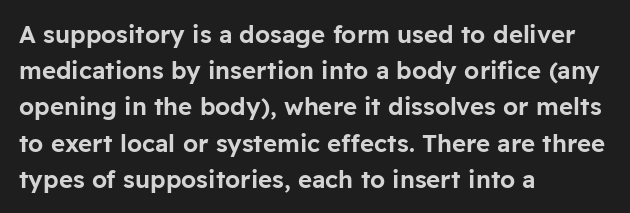
Q: Is the text italic (slanted)? A: No, it is upright.
Q: Is the text underlined? A: No.
Q: How is the paragraph aligned? A: Left-aligned.
Q: Is the spacing between letters normal or unusually wide? A: Normal.
Q: Is the spacing between lines tight, normal or loose? A: Normal.
